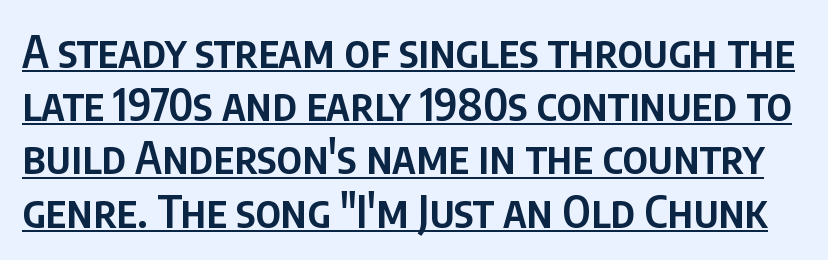
The passage shown has conventional tracking throughout. Underline: present. Moderately thickened strokes mark this as semibold type. Note the varied advance widths — an 'i' is clearly narrower than an 'm'.
